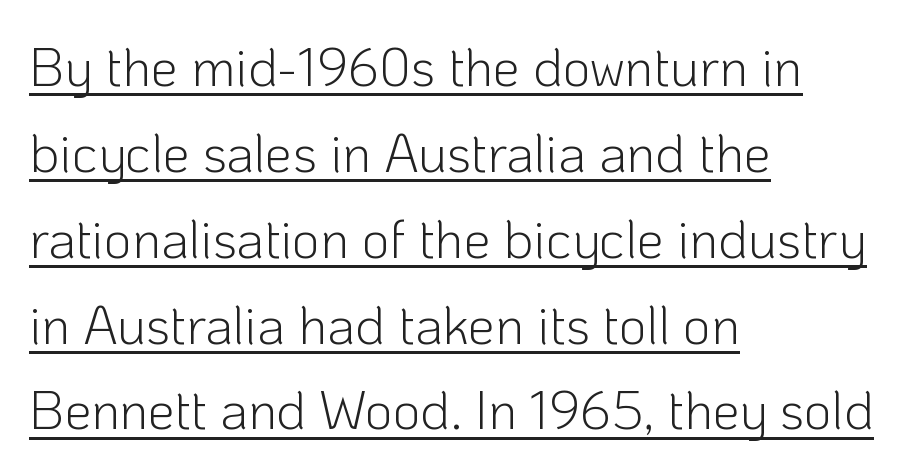
{"serif": "no", "italic": "no", "bold": "no", "weight": "light", "width": "normal", "stroke_contrast": "low", "x_height": "medium", "monospaced": "no", "underline": "yes", "align": "left", "line_spacing": "normal", "line_spacing_ratio": 1.59, "letter_spacing": "normal", "letter_spacing_em": 0.0, "glyph_px": 54}
